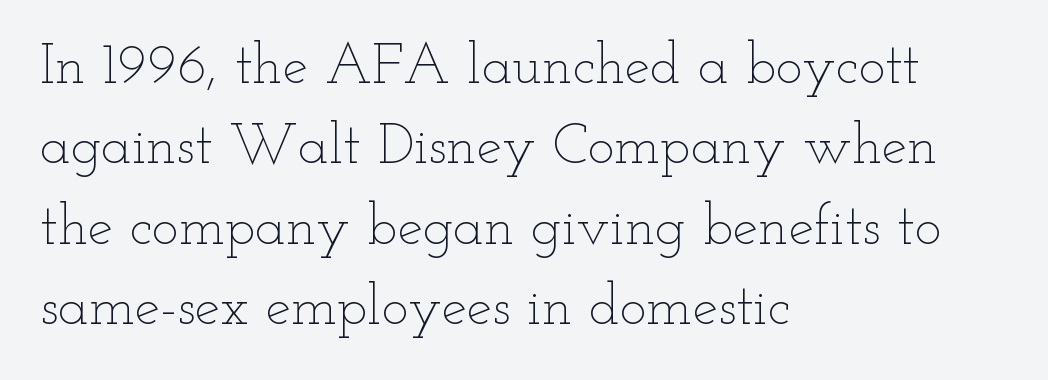
No extra tracking has been applied to these lines. A typesetter would call this proportional, since set widths differ per character. If you drew a line through each stem, it would be perfectly vertical. Whoever set this chose a conventional vertical rhythm.
